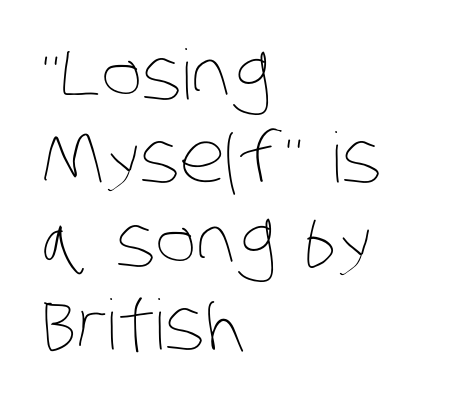
The image shows 69 px thin, condensed type; set left-aligned, line spacing 1.21x, normal letter spacing, not underlined; low stroke contrast and a large x-height.
